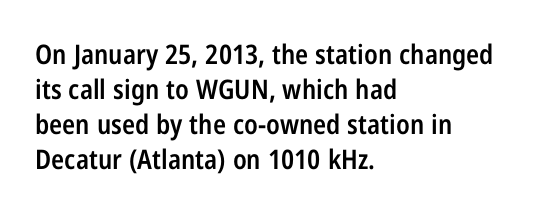
Heft: intermediate — a semibold. How are the letters spaced? Ordinarily, with no added tracking. A typesetter would call this leading conventional body-copy spacing. These lines are set flush left with a ragged right edge. No word sits above an underline. Posture: vertical.
